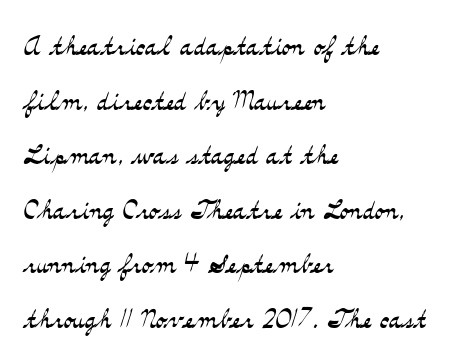
The image shows 35 px light, wide serif type; set left-aligned, normal line spacing (1.56x), normal letter spacing, not underlined; medium stroke contrast and a small x-height.
